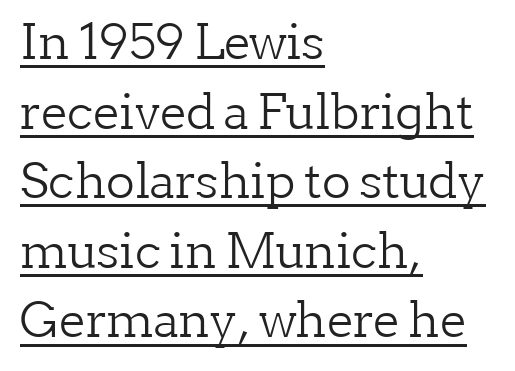
The image shows 48 px light serif type, upright; set left-aligned, normal line spacing (1.45x), normal letter spacing, underlined; low stroke contrast and a medium x-height.
